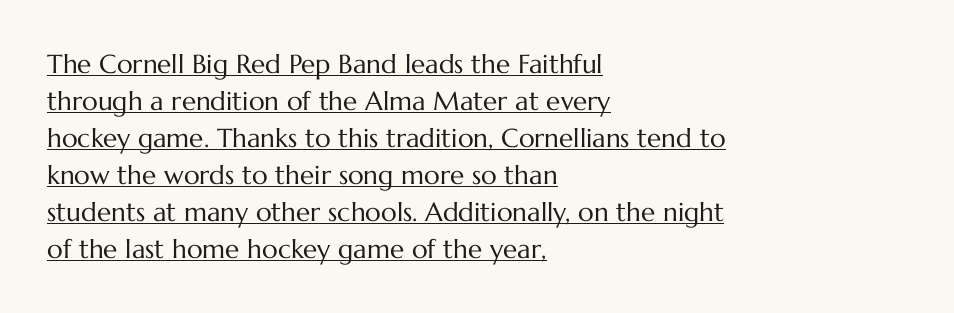
The image shows 26 px text type, upright; set left-aligned, normal line spacing (1.42x), normal letter spacing, underlined.
